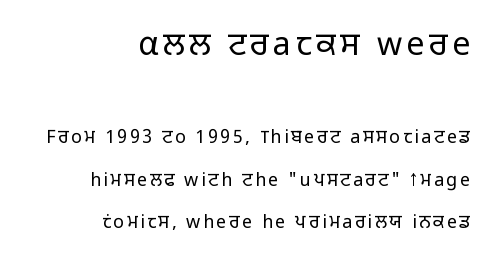
The image shows 32 px light sans-serif type, upright; set right-aligned, loose line spacing (2.36x), not underlined; the first (top) block is 1.78x larger; low stroke contrast and a medium x-height.
